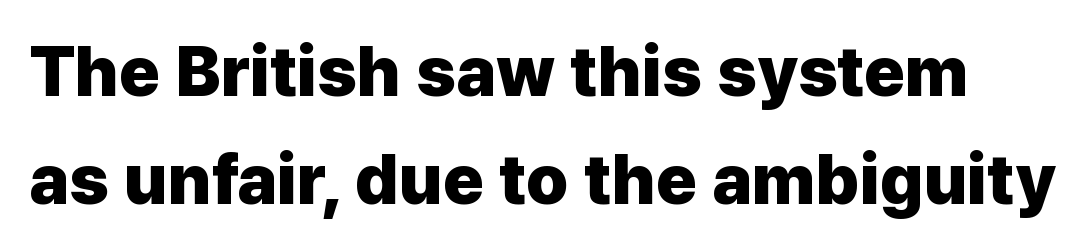
Every stem runs plumb, perpendicular to the baseline. Typographically, this falls in the sans-serif category. Words float on clear page, feet unadorned. The letters sit at their default tracking, neither squeezed nor spread.
